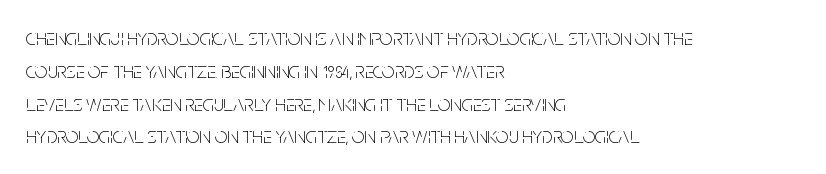
The image shows 22 px text type, upright; set left-aligned, normal line spacing (1.49x), normal letter spacing, not underlined.
